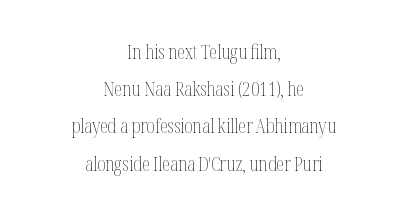
Characters remain perfectly vertical along every line. The letterforms sit at book weight or below. The passage shown has conventional tracking throughout. Plain, unruled lines of type. The setting favours the middle, as headings and verse often do.
